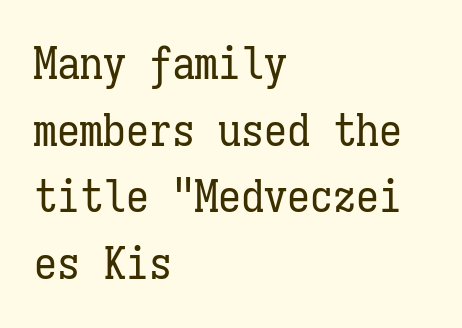
Baseline-to-baseline distance is the conventional proportion of letter height. Short and long lines alike share a common starting point at left. Short note: letters normally spaced. The space directly below the letters is spotless. Does the lettering tilt? It doesn't — this is upright. Each stroke keeps to a modest, everyday thickness or less.
